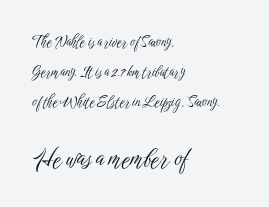
The image shows 24 px text type; set left-aligned, loose line spacing (2.16x), normal letter spacing, not underlined; the second (bottom) block is 1.71x larger.
